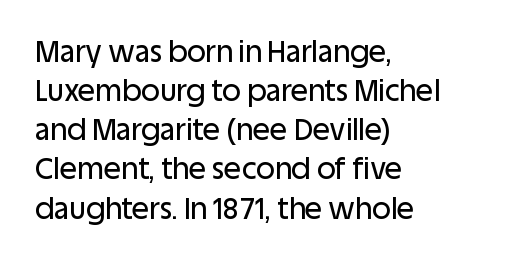
Q: Is the text italic (slanted)? A: No, it is upright.
Q: Is the typeface a serif or a sans-serif typeface? A: Sans-serif.
Q: Is the text underlined? A: No.
Q: How is the paragraph aligned? A: Left-aligned.
Q: Is the spacing between letters normal or unusually wide? A: Normal.
Q: Is the spacing between lines tight, normal or loose? A: Normal.
Q: Width (condensed, normal, or wide)? A: Normal.
Q: Stroke contrast? A: Low.
Q: x-height? A: Large.
Q: Monospaced? A: No.
